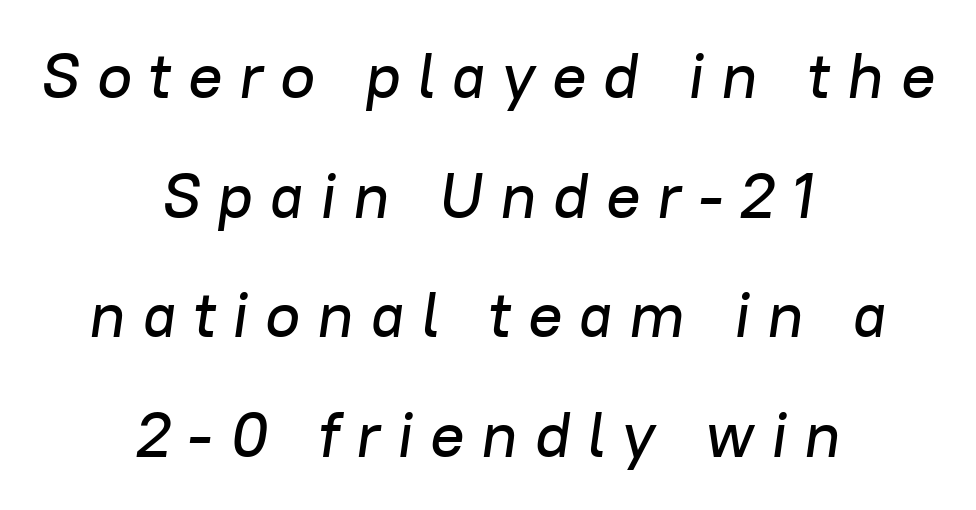
The image shows 64 px text type, italic (leaning right); set centered, line spacing 1.87x, unusually wide letter spacing (+0.26 em), not underlined; low stroke contrast and a medium x-height.
